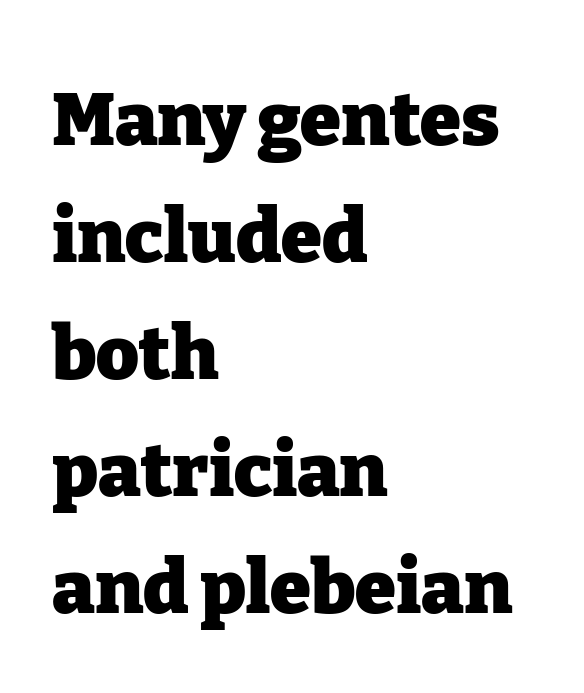
Q: Is the text bold? A: Yes.
Q: Is the text italic (slanted)? A: No, it is upright.
Q: Is the typeface a serif or a sans-serif typeface? A: Serif.
Q: Is the text underlined? A: No.
Q: How is the paragraph aligned? A: Left-aligned.
Q: Is the spacing between letters normal or unusually wide? A: Normal.
Q: Is the spacing between lines tight, normal or loose? A: Normal.
Q: Width (condensed, normal, or wide)? A: Normal.
Q: Stroke contrast? A: Low.
Q: x-height? A: Medium.
Q: Monospaced? A: No.
